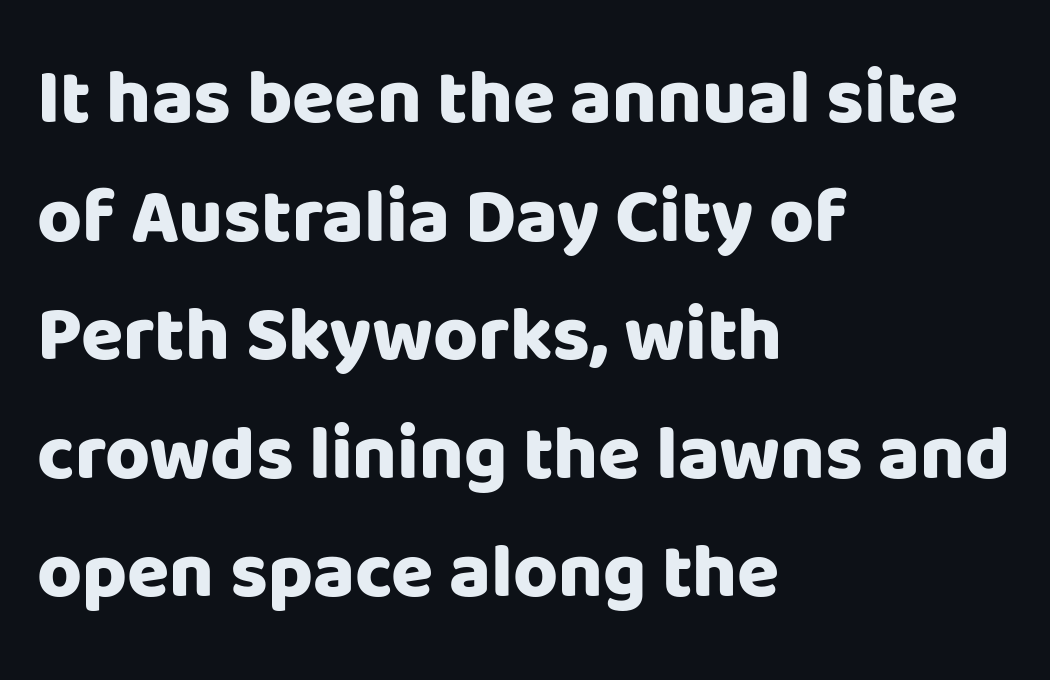
{"serif": "no", "italic": "no", "bold": "yes", "weight": "heavy", "width": "normal", "stroke_contrast": "low", "x_height": "large", "monospaced": "no", "underline": "no", "align": "left", "line_spacing": "normal", "line_spacing_ratio": 1.54, "letter_spacing": "normal", "letter_spacing_em": 0.0, "glyph_px": 77}
